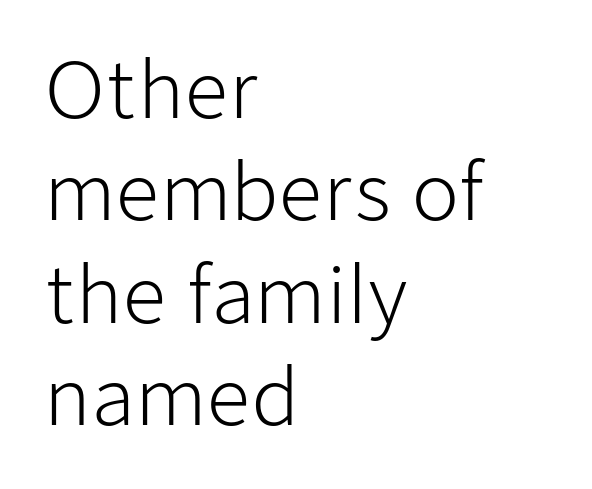
{"serif": "no", "italic": "no", "bold": "no", "weight": "light", "width": "normal", "stroke_contrast": "low", "x_height": "medium", "monospaced": "no", "underline": "no", "align": "left", "line_spacing": "normal", "line_spacing_ratio": 1.33, "letter_spacing": "normal", "letter_spacing_em": 0.0, "glyph_px": 77}
